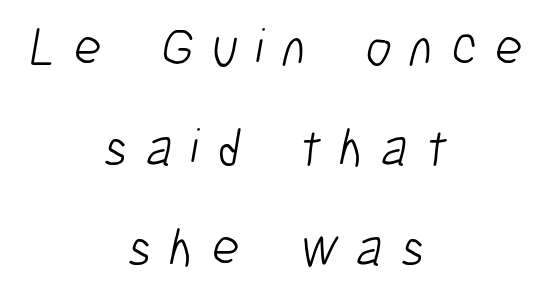
A sans-serif font was chosen for this passage. The paragraph shown floats in the horizontal middle. Compared with typical body copy, the letter spacing here is much looser. The cut favours lightness, reaching ordinary text weight at its darkest.
